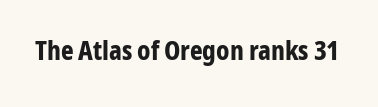
The image shows 27 px bold type, upright; set normal letter spacing, not underlined.
